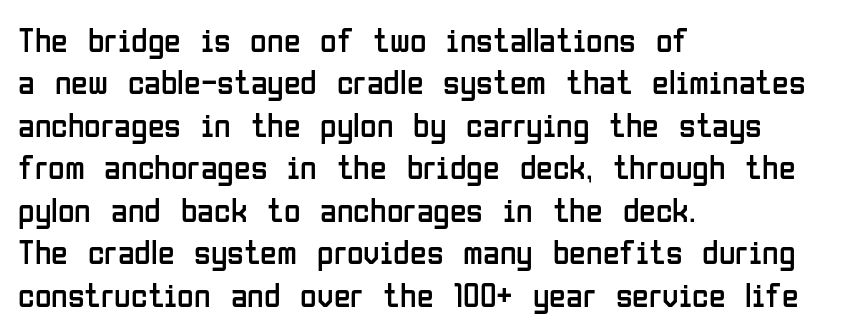
{"serif": "no", "italic": "no", "bold": "no", "weight": "regular", "width": "condensed", "stroke_contrast": "low", "x_height": "medium", "monospaced": "no", "underline": "no", "align": "left", "line_spacing": "normal", "line_spacing_ratio": 1.25, "letter_spacing": "normal", "letter_spacing_em": 0.0, "glyph_px": 34}
